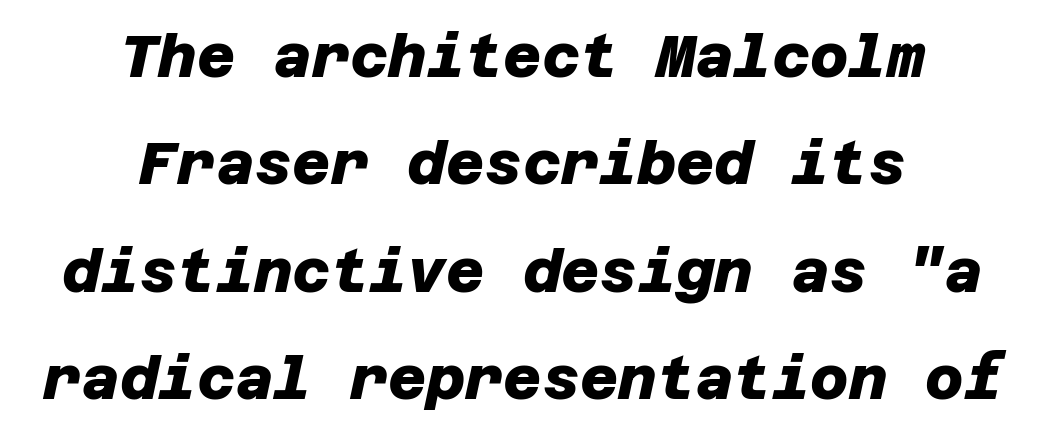
Q: Is the text bold? A: Yes.
Q: Is the typeface a serif or a sans-serif typeface? A: Sans-serif.
Q: Is the text underlined? A: No.
Q: How is the paragraph aligned? A: Centered.
Q: Is the spacing between letters normal or unusually wide? A: Normal.
Q: Width (condensed, normal, or wide)? A: Normal.
Q: Stroke contrast? A: Low.
Q: x-height? A: Large.
